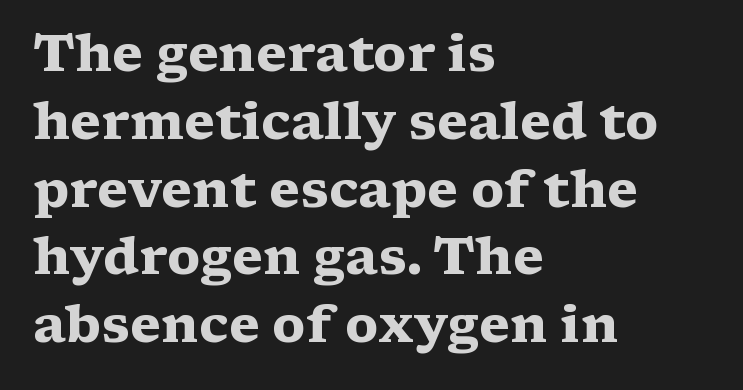
Reading down the block, your eye returns to a fixed left position each line. This sample uses an upright cut, with every glyph sitting square on the baseline. The passage shown is typeset with a serif family. The foot of each line stays bare and open. A typesetter would call this proportional, since set widths differ per character.
